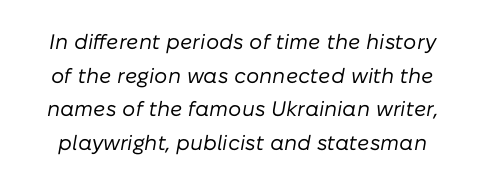
The image shows 21 px text type, italic (leaning right); set normal line spacing (1.6x), normal letter spacing, not underlined.
